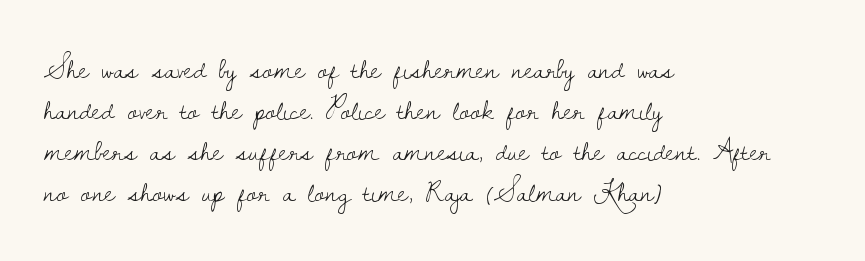
Reading down the column, the eye jumps a familiar distance to each next line. Unbolded letterforms with no extra heft. Anything drawn beneath the words? Only blank space. This rendering leaves character spacing at its baseline value. A typesetter would label this face a serif.
